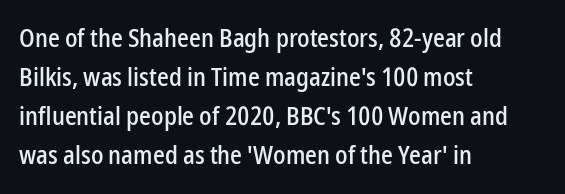
Q: Is the text italic (slanted)? A: No, it is upright.
Q: Is the text underlined? A: No.
Q: How is the paragraph aligned? A: Left-aligned.
Q: Is the spacing between letters normal or unusually wide? A: Normal.
Q: Is the spacing between lines tight, normal or loose? A: Normal.
